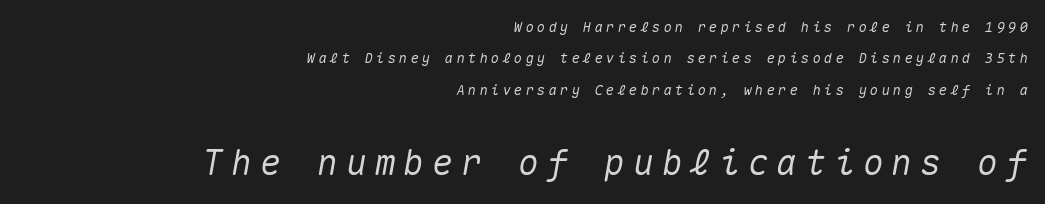
Every character here occupies the same horizontal width, giving the sample a typewriter-like rhythm. Character size in the trailing block exceeds that of the leading block. Loosely led — the rows are spread out. Words float on clear page, feet unadorned. Reading down the block, your eye finds every line finishing at a fixed right position. Looking at the ascenders, they clearly lean.
